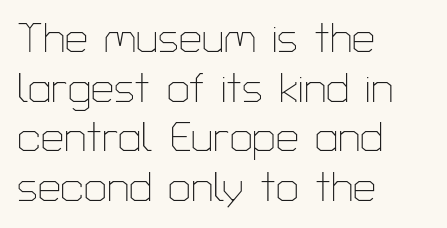
Q: Is the text bold? A: No.
Q: Is the text italic (slanted)? A: No, it is upright.
Q: Is the typeface a serif or a sans-serif typeface? A: Sans-serif.
Q: Is the text underlined? A: No.
Q: How is the paragraph aligned? A: Left-aligned.
Q: Is the spacing between letters normal or unusually wide? A: Normal.
Q: Width (condensed, normal, or wide)? A: Normal.
Q: Stroke contrast? A: Low.
Q: x-height? A: Medium.
Q: Monospaced? A: No.
